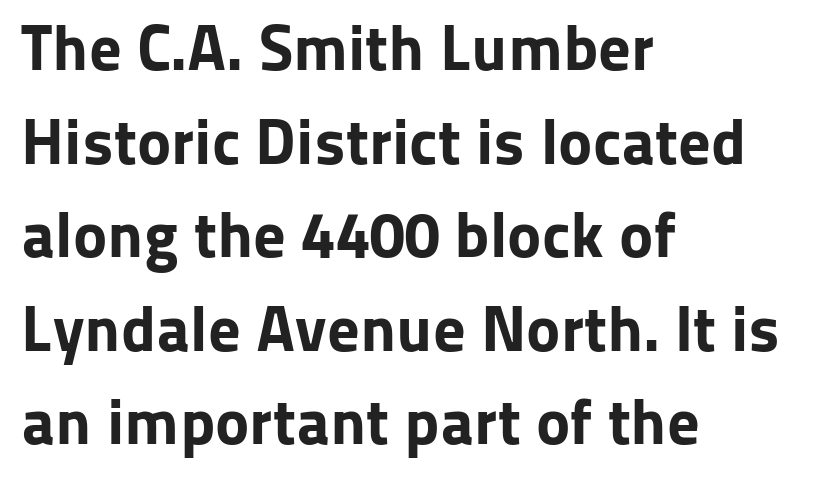
Look at the stroke-to-counter ratio: heavy, a bold. A typesetter would mark this as roman, not italic. Each letter keeps its own natural width here, so spacing adapts to shape. A typesetter would call this leading conventional body-copy spacing. Short and long lines alike share a common starting point at left.
